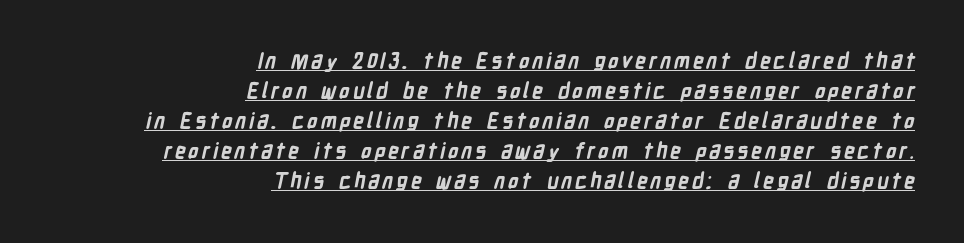
Q: Is the text bold? A: Yes.
Q: Is the text underlined? A: Yes.
Q: How is the paragraph aligned? A: Right-aligned.
Q: Is the spacing between lines tight, normal or loose? A: Normal.
